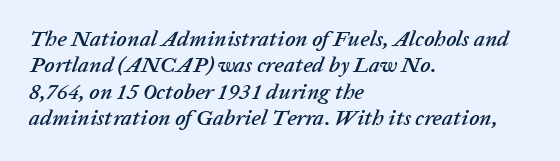
Q: Is the text italic (slanted)? A: Yes, it leans right by about 20 degrees.
Q: Is the text underlined? A: No.
Q: How is the paragraph aligned? A: Left-aligned.
Q: Is the spacing between letters normal or unusually wide? A: Normal.
